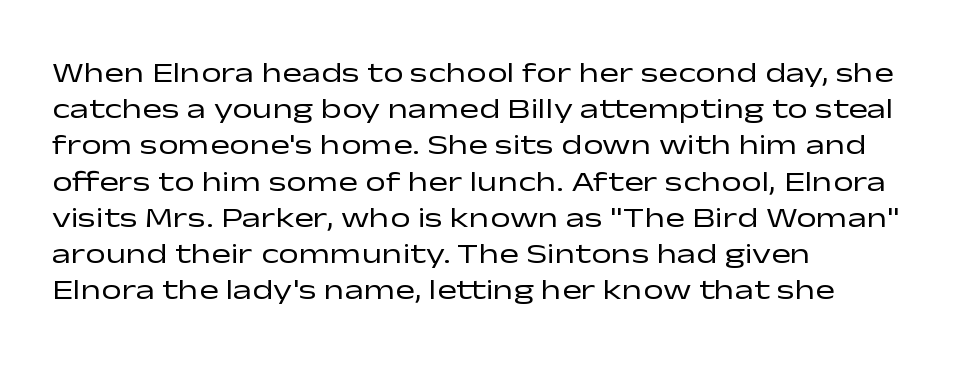
The image shows 29 px regular-weight, wide sans-serif type, upright; set left-aligned, normal line spacing (1.25x), normal letter spacing, not underlined; low stroke contrast and a medium x-height.
